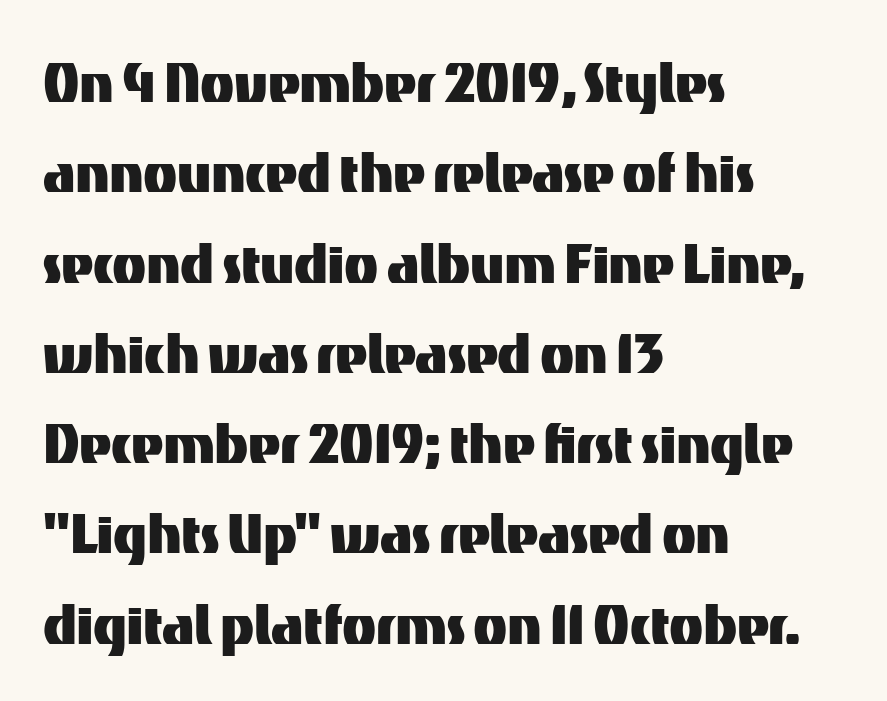
The image shows 70 px sans-serif type, upright; set left-aligned, normal line spacing (1.29x), normal letter spacing, not underlined; medium stroke contrast and a medium x-height.
